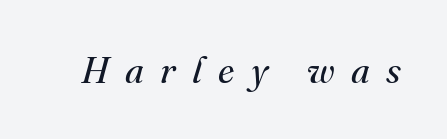
There is plenty of visible air inserted between adjacent glyphs. The glyphs are unaccompanied by any horizontal stroke below them. It's the slanting kind of type. Think of a printed novel: that variable character pitch is what you see here.
